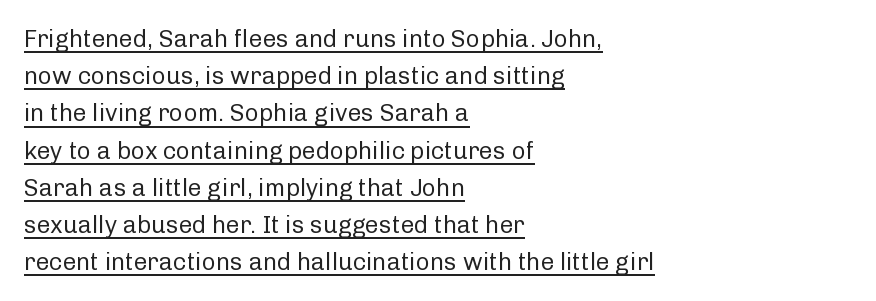
{"italic": "no", "bold": "no", "underline": "yes", "align": "left", "line_spacing": "normal", "line_spacing_ratio": 1.55, "letter_spacing": "normal", "letter_spacing_em": 0.0, "glyph_px": 24}
